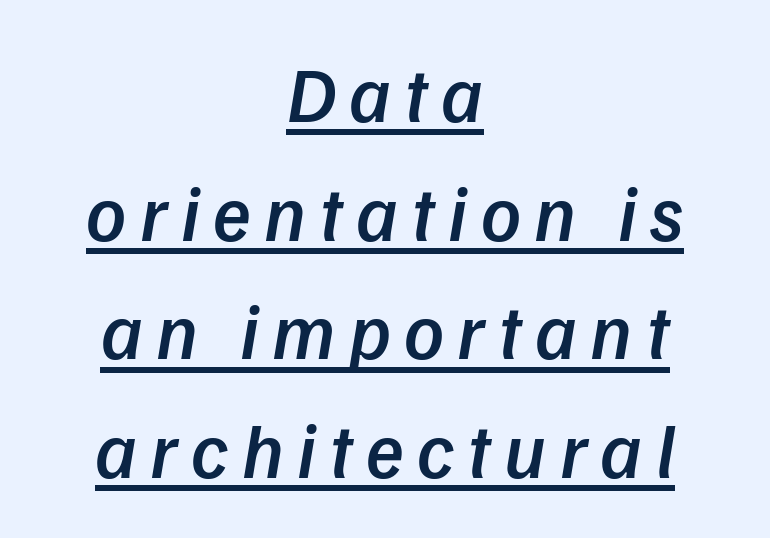
{"italic": "yes", "lean": "right", "slant_degrees": 9, "bold": "semi", "weight": "semibold", "width": "normal", "stroke_contrast": "low", "x_height": "medium", "monospaced": "no", "underline": "yes", "align": "center", "line_spacing": "normal", "line_spacing_ratio": 1.52, "glyph_px": 78}
